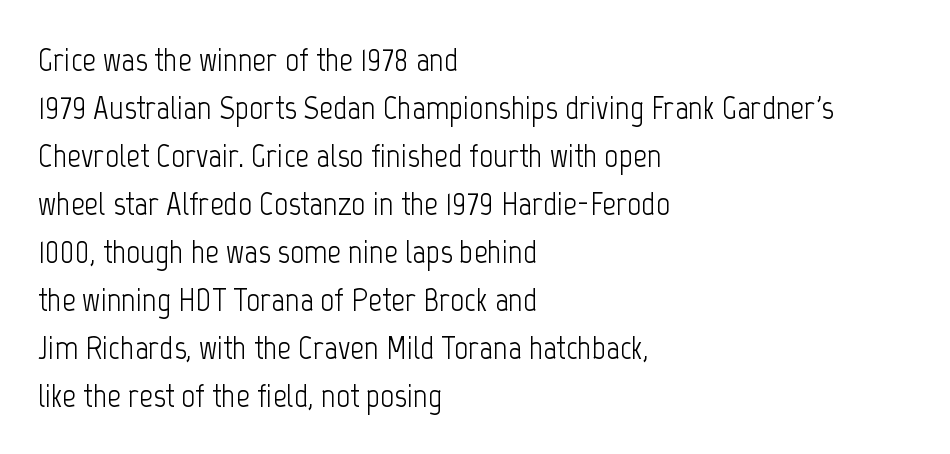
The image shows 34 px light, condensed sans-serif type, upright; set left-aligned, normal line spacing (1.41x), normal letter spacing, not underlined; low stroke contrast and a medium x-height.
